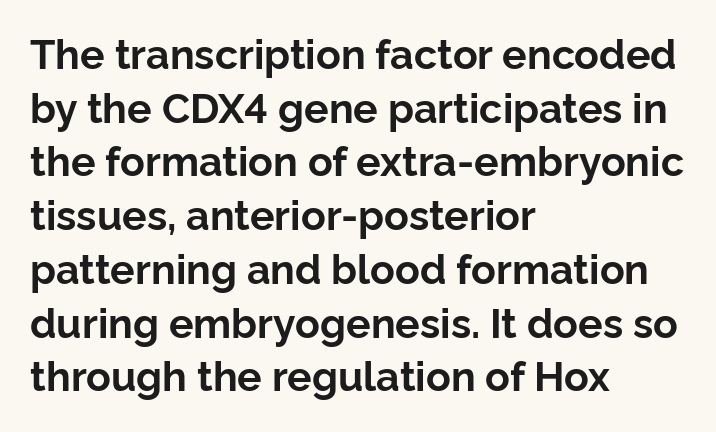
The image shows 41 px bold sans-serif type, upright; set left-aligned, normal line spacing (1.31x), normal letter spacing, not underlined; low stroke contrast and a medium x-height.
